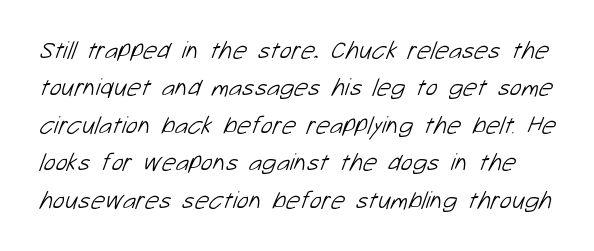
{"bold": "no", "underline": "no", "line_spacing": "normal", "line_spacing_ratio": 1.5, "letter_spacing": "normal", "letter_spacing_em": 0.0, "glyph_px": 25}
